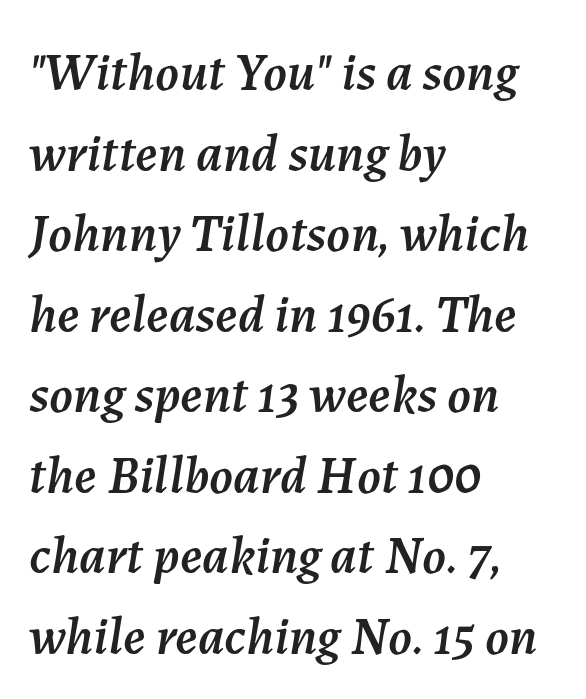
This sample uses an oblique cut, with every glyph tilted off the vertical. Interline gaps are of average width in this sample. A bare baseline throughout the passage. Students, note that the glyphs here touch the page at normal intervals. Horizontally, the lines are justified to the leading edge only.
